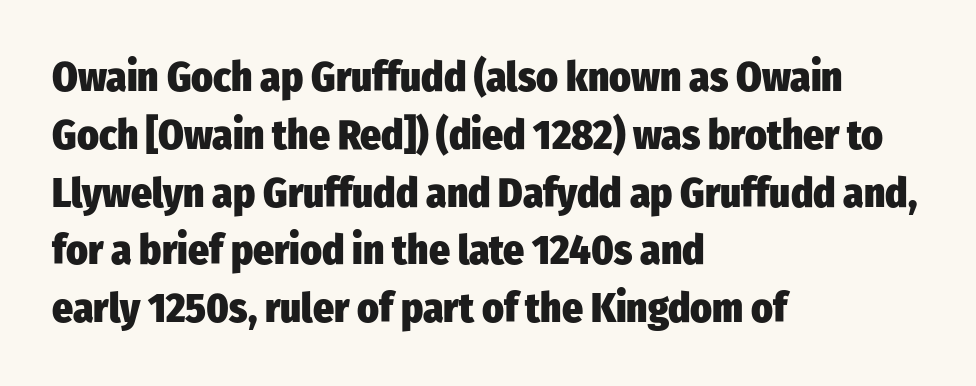
This is the regular roman posture of the typeface. You could call the tracking neutral — neither tight nor loose. Each letter keeps its own natural width here, so spacing adapts to shape. Thick stems and heavy bowls — unmistakably bold. Line spacing here is normal. Anything drawn beneath the words? Only blank space.
